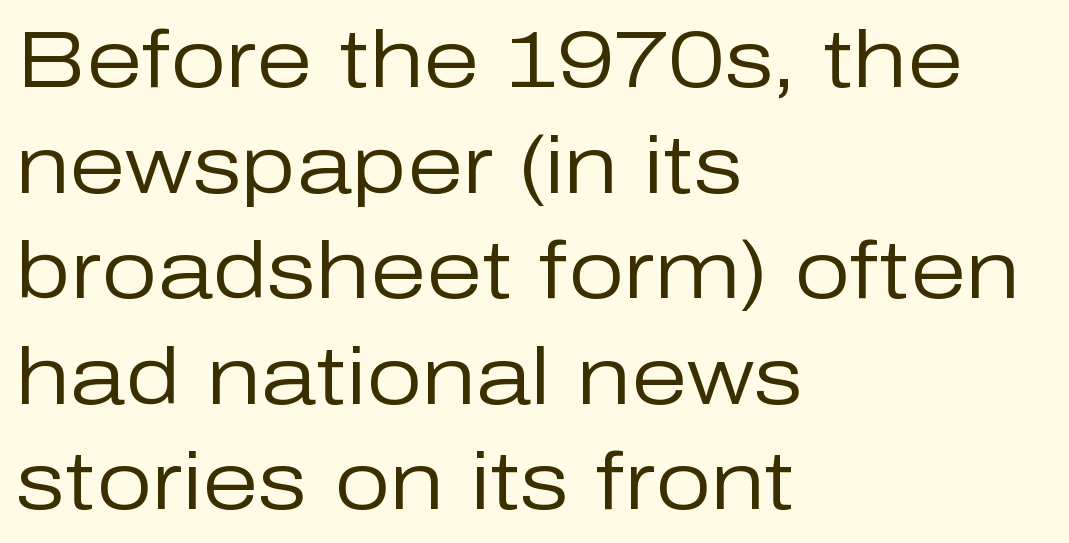
In terms of letterform style, serifs are entirely absent. Underlining? Definitely not there. Where is the straight margin? On the left. Stems here are at most as thick as an everyday book face. Notice how the stems are strictly vertical — no italics here.
